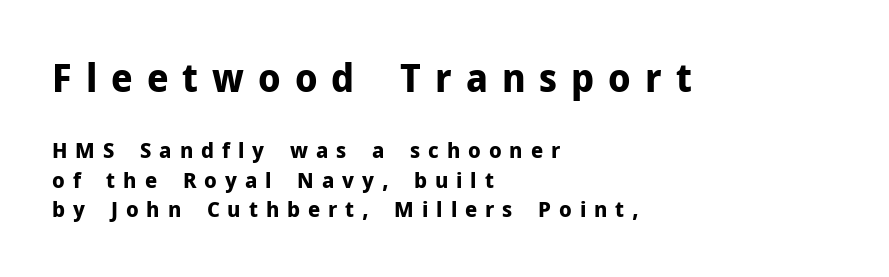
{"serif": "no", "italic": "no", "bold": "yes", "weight": "bold", "width": "normal", "stroke_contrast": "low", "x_height": "medium", "monospaced": "no", "underline": "no", "align": "left", "line_spacing": "normal", "line_spacing_ratio": 1.34, "letter_spacing": "wide", "letter_spacing_em": 0.36, "larger_block": "first", "size_ratio": 1.77, "glyph_px": 39}
